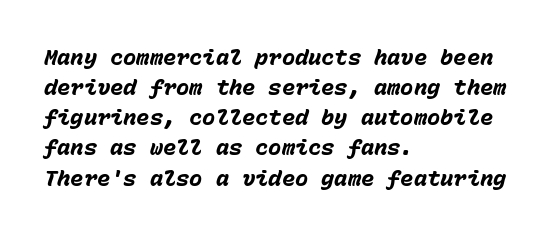
Q: Is the text bold? A: Yes.
Q: Is the text italic (slanted)? A: Yes, it leans right by about 15 degrees.
Q: Is the text underlined? A: No.
Q: How is the paragraph aligned? A: Left-aligned.
Q: Is the spacing between letters normal or unusually wide? A: Normal.
Q: Is the spacing between lines tight, normal or loose? A: Normal.
